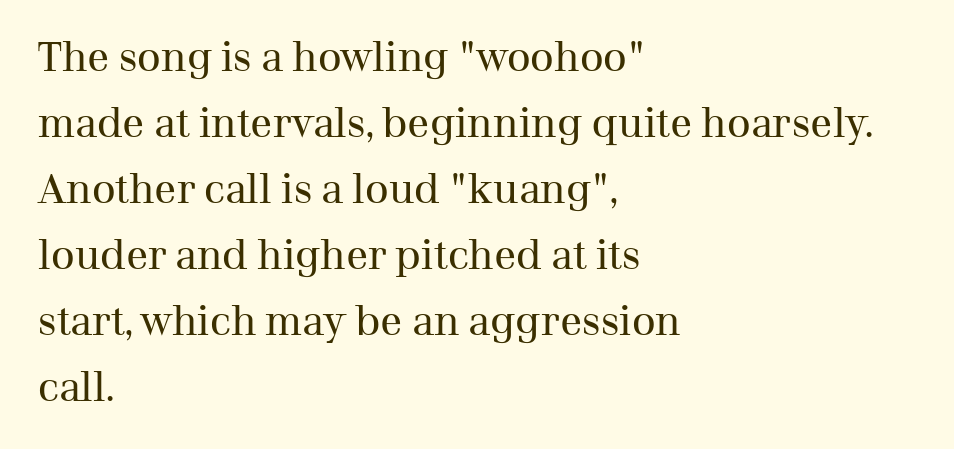
The tracking reads as untouched default to a designer's eye. This reads as an unemphasized weight, regular at the heaviest. Are there feet on the stems? There are — it's a serif. Leading: standard. The space directly below the letters is spotless. The specimen reads as upright at a glance.
